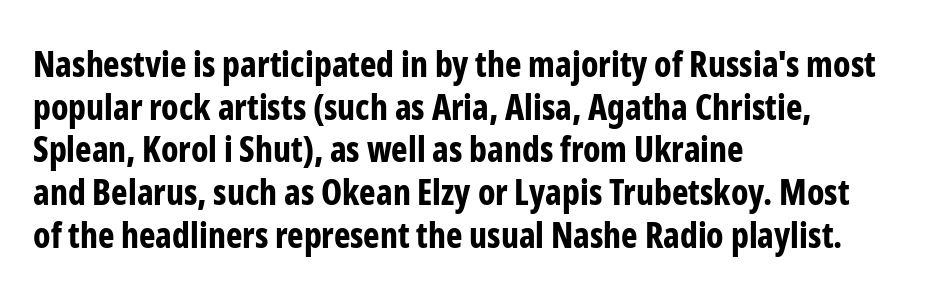
The area under the type is left untouched. The text was rendered using a sans face with plain stroke endings. What stands out about the letter spacing? Nothing — it is the standard amount. The letters stand straight up with perfectly vertical stems. Proportional: the letters do not fall into vertical columns.
